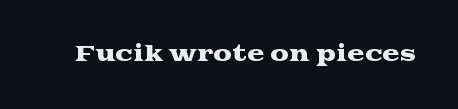
Every character sits straight up, as roman type does. The string is rendered with underlining switched off. Students, note that the glyphs here touch the page at normal intervals.
